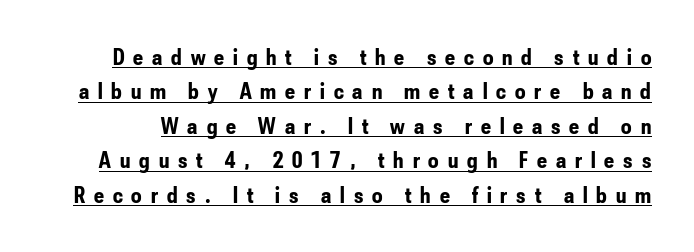
Q: Is the text bold? A: Yes.
Q: Is the text italic (slanted)? A: No, it is upright.
Q: Is the text underlined? A: Yes.
Q: Is the spacing between letters normal or unusually wide? A: Unusually wide.
Q: Is the spacing between lines tight, normal or loose? A: Normal.
